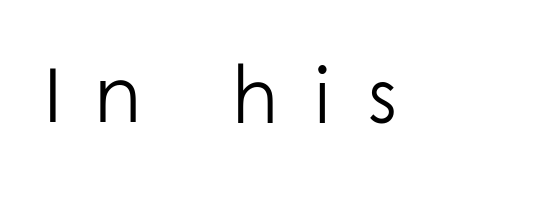
Q: Is the text bold? A: No.
Q: Is the text italic (slanted)? A: No, it is upright.
Q: Is the typeface a serif or a sans-serif typeface? A: Sans-serif.
Q: Is the text underlined? A: No.
Q: Is the spacing between letters normal or unusually wide? A: Unusually wide.
Q: Width (condensed, normal, or wide)? A: Normal.
Q: Stroke contrast? A: Low.
Q: x-height? A: Medium.
Q: Monospaced? A: No.
